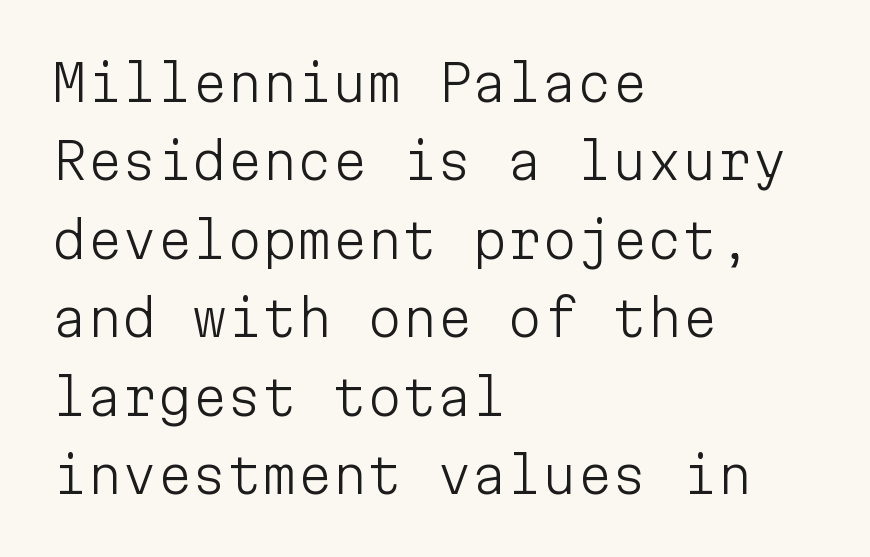
Q: Is the text bold? A: No.
Q: Is the text italic (slanted)? A: No, it is upright.
Q: Is the typeface a serif or a sans-serif typeface? A: Sans-serif.
Q: Is the text underlined? A: No.
Q: How is the paragraph aligned? A: Left-aligned.
Q: Is the spacing between letters normal or unusually wide? A: Normal.
Q: Is the spacing between lines tight, normal or loose? A: Normal.
Q: Width (condensed, normal, or wide)? A: Normal.
Q: Stroke contrast? A: Low.
Q: x-height? A: Medium.
Q: Monospaced? A: Yes.
